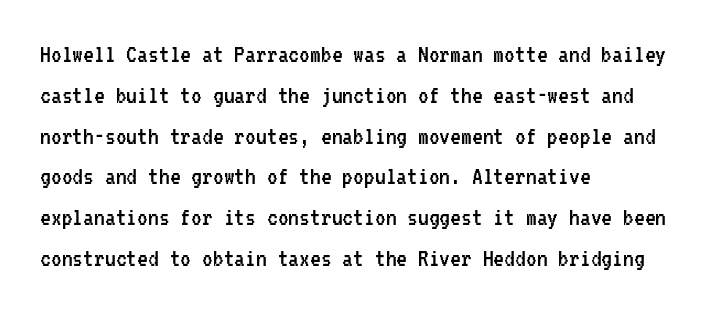
The image shows 27 px text type, upright; set left-aligned, normal line spacing (1.51x), normal letter spacing, not underlined.
